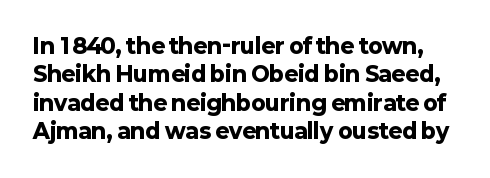
The image shows 21 px bold type, upright; set normal line spacing (1.35x), normal letter spacing, not underlined.
